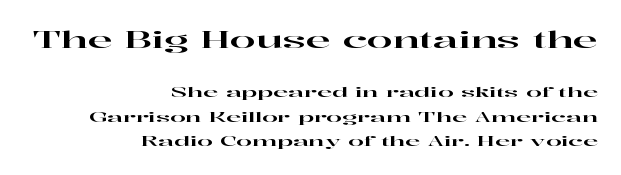
The image shows 23 px text type, upright; set right-aligned, line spacing 1.76x, normal letter spacing, not underlined; the first (top) block is 1.64x larger.
